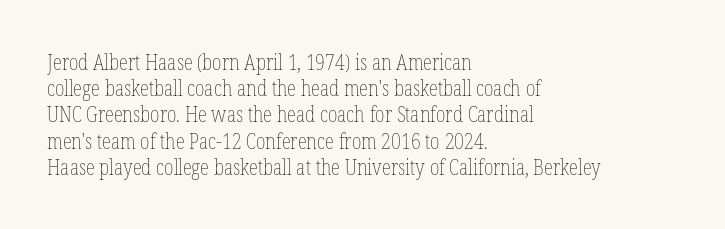
Does extra space separate the letters? No, they use regular spacing. Layout note: lines flush left. The area under the type is left untouched. This reads as an unemphasized weight, regular at the heaviest. This is roman type, the default non-slanted kind. Vertical spacing — default.
